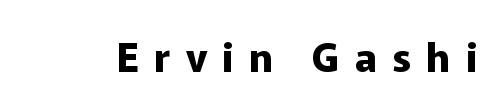
Varying glyph widths throughout — classic text-font behaviour. Glance below the letters and you will spot only blank space. What weight is shown? A full bold with thick strokes. Type style note: lacks serifs. Glyph-to-glyph distance is far greater than everyday printed text.
